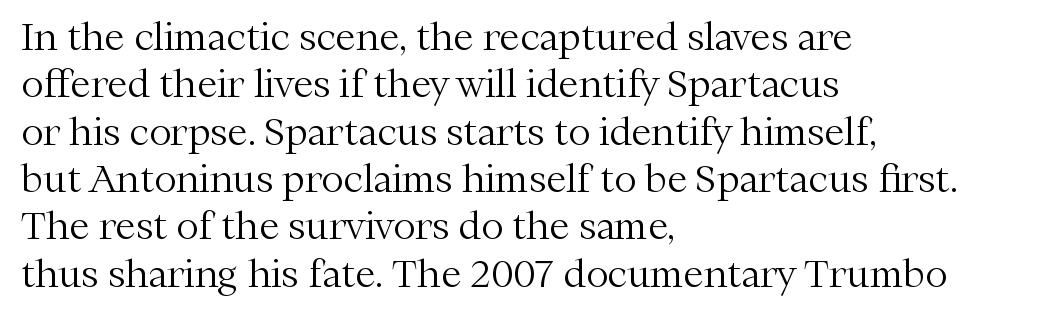
Characters follow at the spacing the type designer built in. If you drew a ruler down the left edge, every line would touch it. Think of a printed novel: that variable character pitch is what you see here. Quick note: not italic, upright. These lines are composed in type with serifs.
